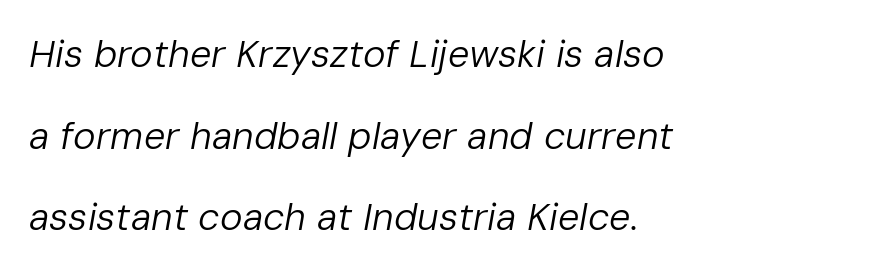
The image shows 38 px regular-weight type, italic (leaning right); set left-aligned, loose line spacing (2.15x), normal letter spacing, not underlined; low stroke contrast and a medium x-height.
